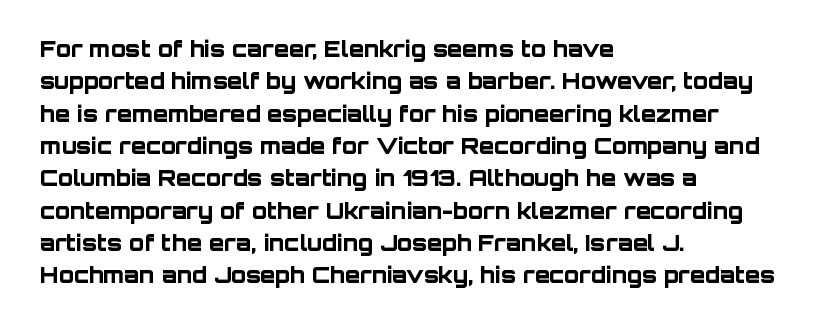
{"italic": "no", "bold": "yes", "underline": "no", "align": "left", "line_spacing": "normal", "line_spacing_ratio": 1.47, "letter_spacing": "normal", "letter_spacing_em": 0.0, "glyph_px": 22}
